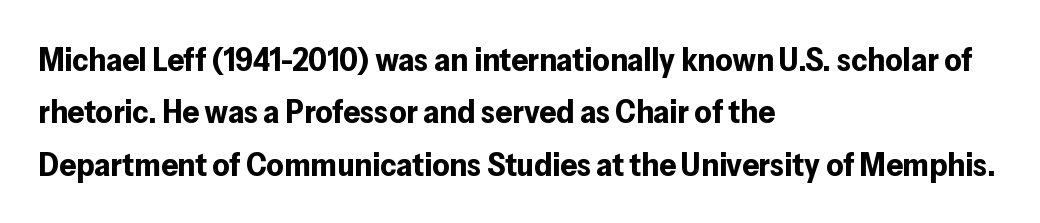
Q: Is the text bold? A: Yes.
Q: Is the text italic (slanted)? A: No, it is upright.
Q: Is the typeface a serif or a sans-serif typeface? A: Sans-serif.
Q: Is the text underlined? A: No.
Q: How is the paragraph aligned? A: Left-aligned.
Q: Is the spacing between letters normal or unusually wide? A: Normal.
Q: Is the spacing between lines tight, normal or loose? A: Normal.
Q: Width (condensed, normal, or wide)? A: Normal.
Q: Stroke contrast? A: Low.
Q: x-height? A: Medium.
Q: Monospaced? A: No.
